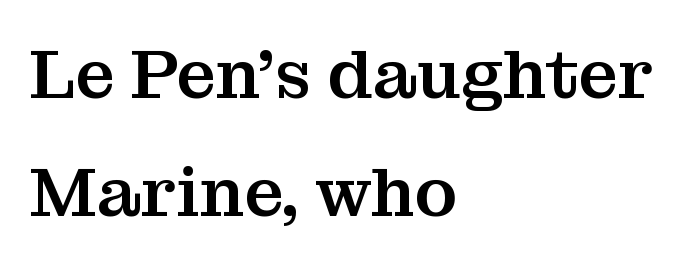
Q: Is the text italic (slanted)? A: No, it is upright.
Q: Is the typeface a serif or a sans-serif typeface? A: Serif.
Q: Is the text underlined? A: No.
Q: How is the paragraph aligned? A: Left-aligned.
Q: Is the spacing between letters normal or unusually wide? A: Normal.
Q: Is the spacing between lines tight, normal or loose? A: Normal.
Q: Width (condensed, normal, or wide)? A: Normal.
Q: Stroke contrast? A: Medium.
Q: x-height? A: Medium.
Q: Monospaced? A: No.
